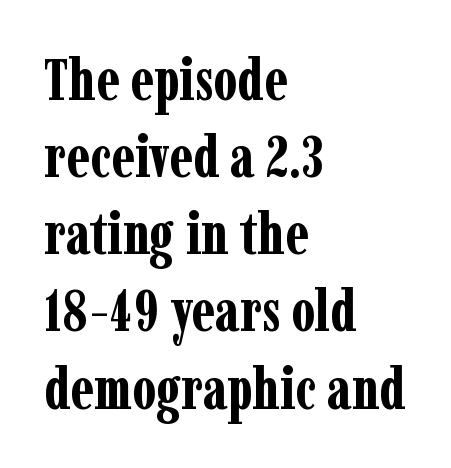
The image shows 58 px bold, condensed serif type, upright; set left-aligned, normal line spacing (1.33x), normal letter spacing, not underlined; low stroke contrast and a medium x-height.
